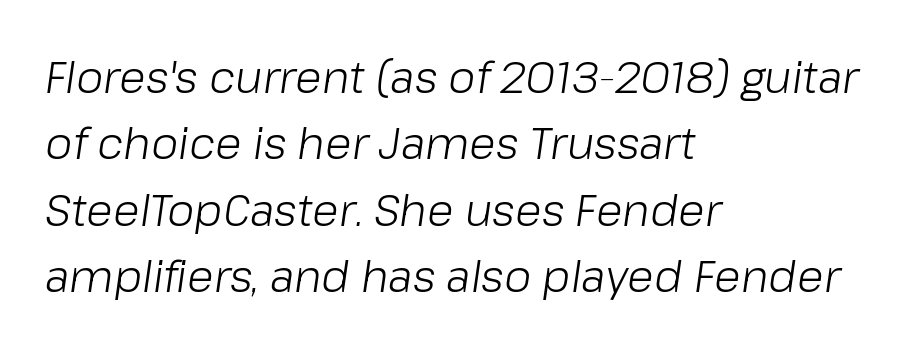
Q: Is the text bold? A: No.
Q: Is the text italic (slanted)? A: Yes, it leans right by about 8 degrees.
Q: Is the text underlined? A: No.
Q: How is the paragraph aligned? A: Left-aligned.
Q: Is the spacing between letters normal or unusually wide? A: Normal.
Q: Is the spacing between lines tight, normal or loose? A: Normal.
Q: Width (condensed, normal, or wide)? A: Normal.
Q: Stroke contrast? A: Low.
Q: x-height? A: Medium.
Q: Monospaced? A: No.
